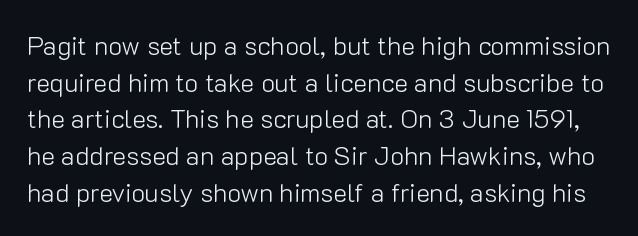
Q: Is the text bold? A: No.
Q: Is the text italic (slanted)? A: No, it is upright.
Q: Is the text underlined? A: No.
Q: Is the spacing between letters normal or unusually wide? A: Normal.
Q: Is the spacing between lines tight, normal or loose? A: Normal.
